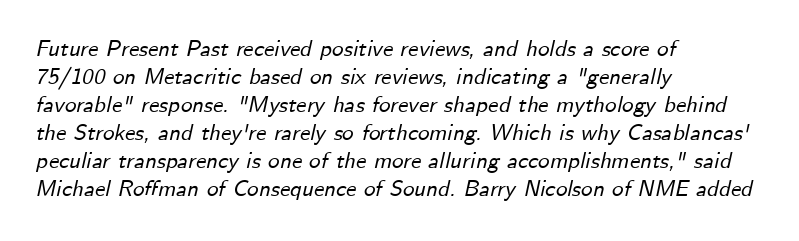
Q: Is the text italic (slanted)? A: Yes, it leans right by about 12 degrees.
Q: Is the text underlined? A: No.
Q: How is the paragraph aligned? A: Left-aligned.
Q: Is the spacing between letters normal or unusually wide? A: Normal.
